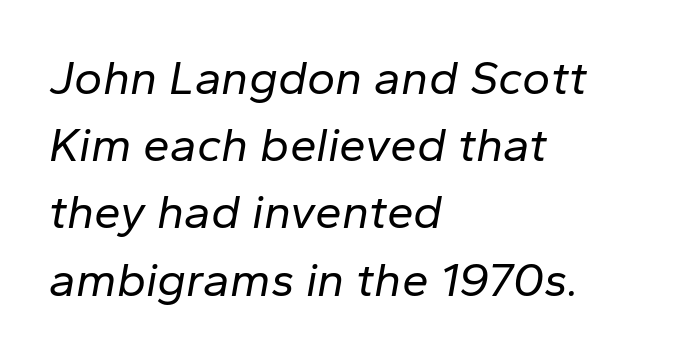
Where is the straight margin? On the left. This is oblique type, the kind used for emphasis or titles. No chunkiness to these letters — they're not bold. Glyph-to-glyph distance matches everyday printed text. The passage shown is typed in a proportional face where columns would drift.
